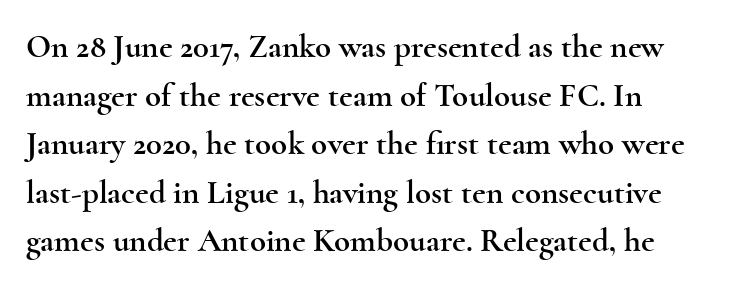
You can tell it's not italic because the verticals are truly vertical. The words here are not underlined. Here the designer chose a conventional face with non-uniform glyph widths. What's the leading like? Ordinary, nothing unusual. The passage shown has conventional tracking throughout.
